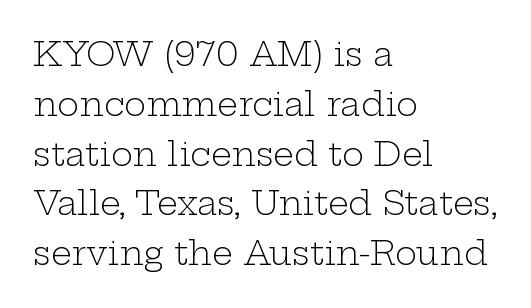
{"serif": "yes", "italic": "no", "bold": "no", "weight": "light", "width": "wide", "stroke_contrast": "low", "x_height": "medium", "monospaced": "no", "underline": "no", "align": "left", "line_spacing": "normal", "line_spacing_ratio": 1.51, "letter_spacing": "normal", "letter_spacing_em": 0.0, "glyph_px": 33}
